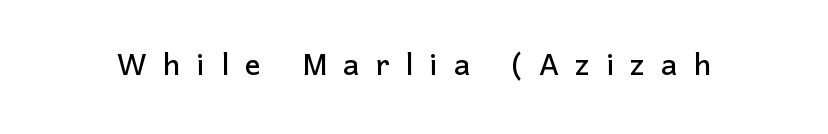
{"serif": "no", "italic": "no", "width": "normal", "stroke_contrast": "low", "x_height": "medium", "monospaced": "no", "underline": "no", "letter_spacing": "wide", "letter_spacing_em": 0.41, "glyph_px": 39}
